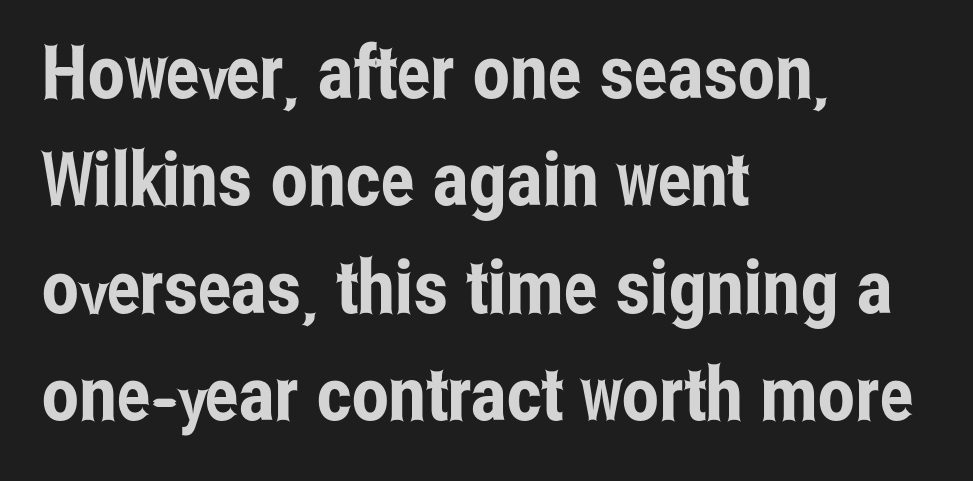
Nobody drew a line under any word here. It's the straight-up-and-down kind of type. This sample is left-justified, so line endings fall wherever the words run out. The type is set solid horizontally, with unmodified tracking. Leading matches the norm, producing a regular column. The passage shown is typeset with a sans-serif family.
